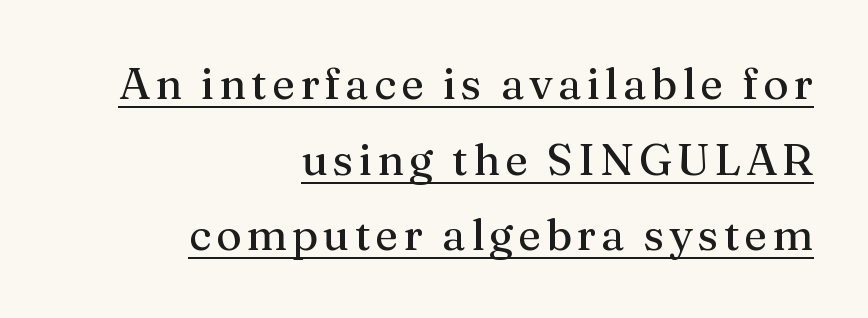
Q: Is the text italic (slanted)? A: No, it is upright.
Q: Is the typeface a serif or a sans-serif typeface? A: Serif.
Q: Is the text underlined? A: Yes.
Q: How is the paragraph aligned? A: Right-aligned.
Q: Width (condensed, normal, or wide)? A: Normal.
Q: Stroke contrast? A: Medium.
Q: x-height? A: Medium.
Q: Monospaced? A: No.
